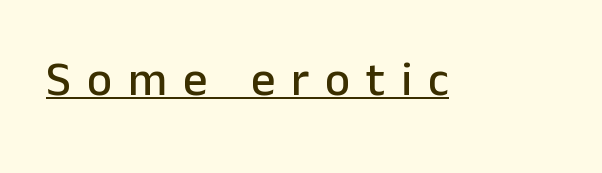
{"serif": "no", "italic": "no", "width": "normal", "stroke_contrast": "low", "x_height": "medium", "monospaced": "no", "underline": "yes", "letter_spacing": "wide", "letter_spacing_em": 0.33, "glyph_px": 48}
